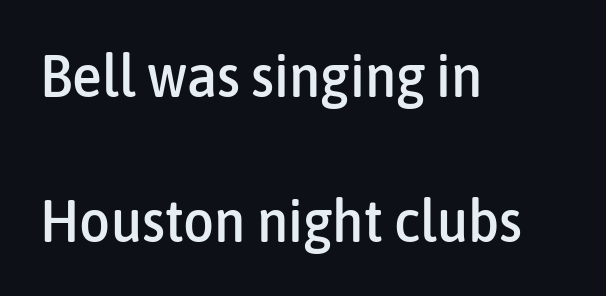
{"serif": "no", "italic": "no", "width": "condensed", "stroke_contrast": "low", "x_height": "medium", "monospaced": "no", "underline": "no", "align": "left", "line_spacing": "loose", "line_spacing_ratio": 2.42, "letter_spacing": "normal", "letter_spacing_em": 0.0, "glyph_px": 60}
